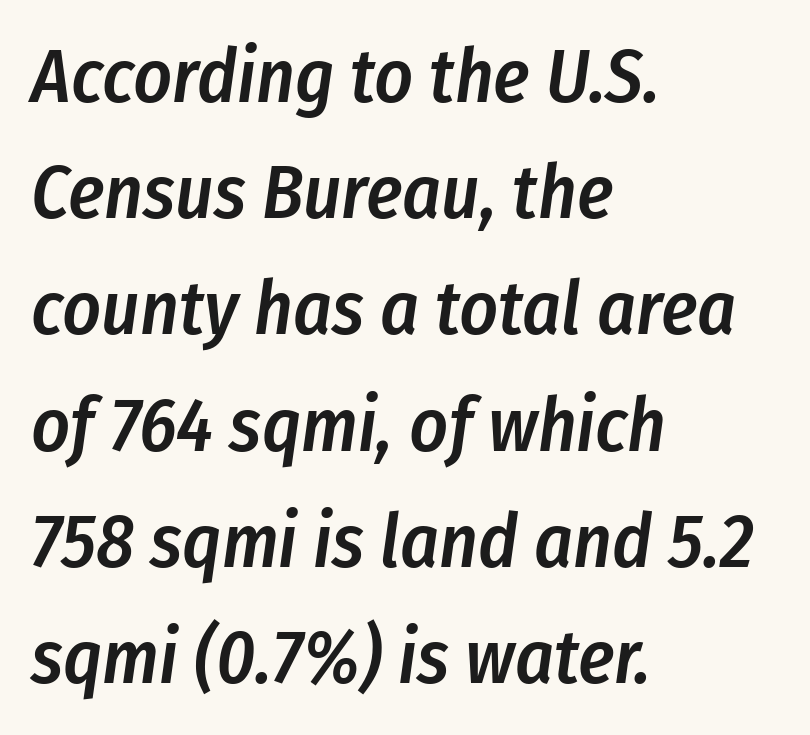
{"italic": "yes", "lean": "right", "slant_degrees": 8, "bold": "semi", "weight": "semibold", "width": "condensed", "stroke_contrast": "low", "x_height": "medium", "monospaced": "no", "underline": "no", "align": "left", "line_spacing": "normal", "line_spacing_ratio": 1.55, "letter_spacing": "normal", "letter_spacing_em": 0.0, "glyph_px": 75}
